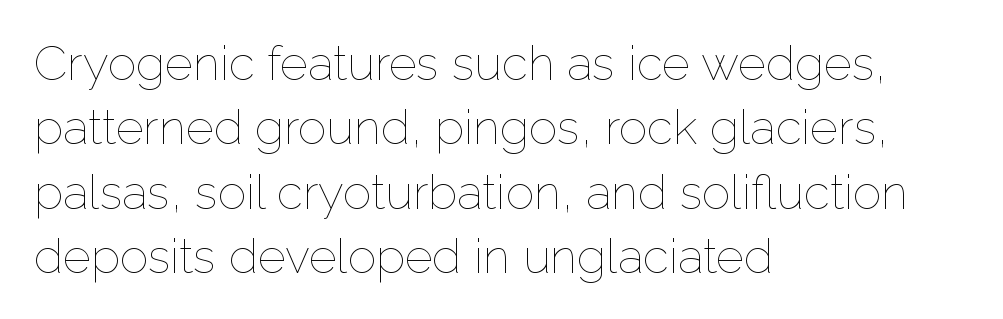
These glyphs show unthickened strokes, regular width or finer. Tracking value appears to be zero — textbook default spacing. The rendering uses natural spacing where letterforms have individual widths. This sample is left-justified, so line endings fall wherever the words run out. The designer left line spacing at the default. Unlike italic type, these characters show no tilt at all.
